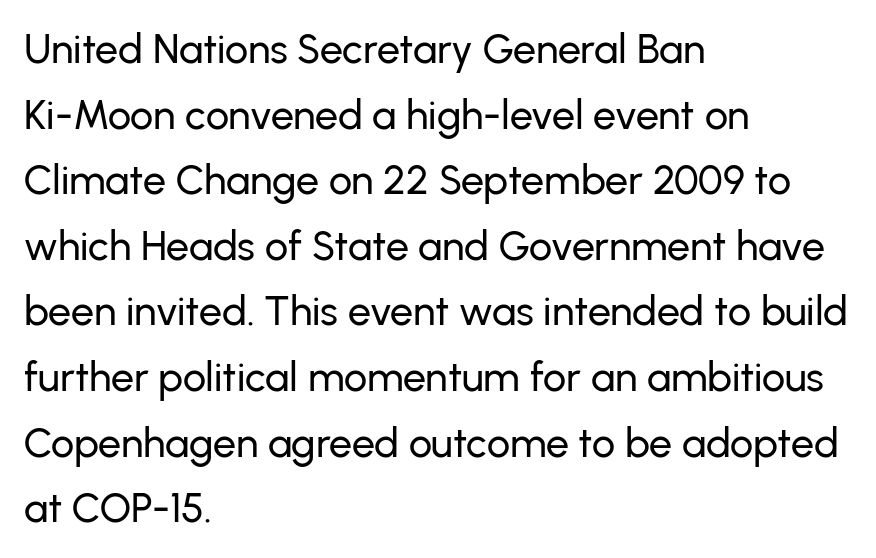
Q: Is the text italic (slanted)? A: No, it is upright.
Q: Is the typeface a serif or a sans-serif typeface? A: Sans-serif.
Q: Is the text underlined? A: No.
Q: How is the paragraph aligned? A: Left-aligned.
Q: Is the spacing between letters normal or unusually wide? A: Normal.
Q: Is the spacing between lines tight, normal or loose? A: Normal.
Q: Width (condensed, normal, or wide)? A: Normal.
Q: Stroke contrast? A: Low.
Q: x-height? A: Medium.
Q: Monospaced? A: No.
